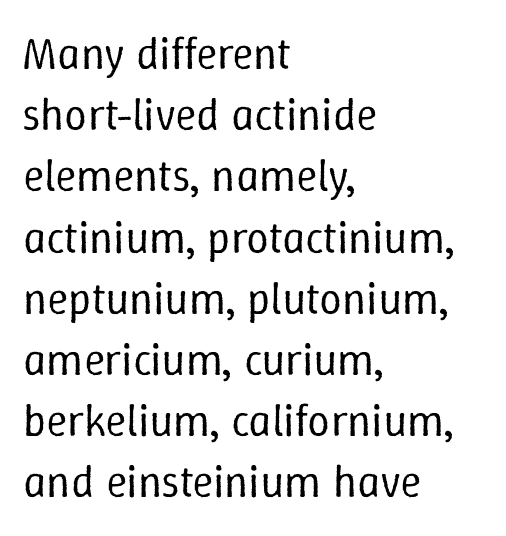
Ascenders rise straight up at ninety degrees. The letterforms sit shoulder to shoulder at normal distance. Is this a heavy cut? Hardly; it is regular or lighter. The compositor pushed each line to the left boundary. Is this a fixed-width face? No — the glyphs have proportional, varying widths.
